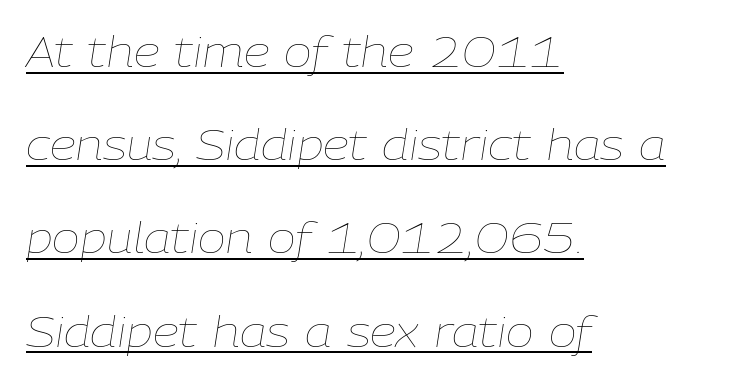
The image shows 42 px thin type, italic (leaning right); set left-aligned, loose line spacing (2.22x), normal letter spacing, underlined; low stroke contrast and a medium x-height.
